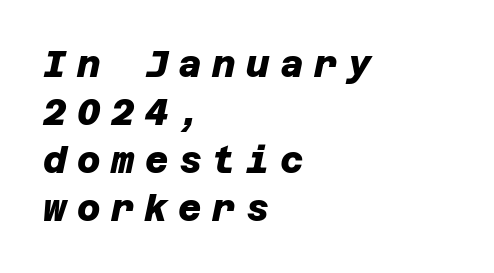
Line spacing here is normal. Line beginnings align vertically; line endings do not. Font category for this specimen: sans-serif. Words float on clear page, feet unadorned.
